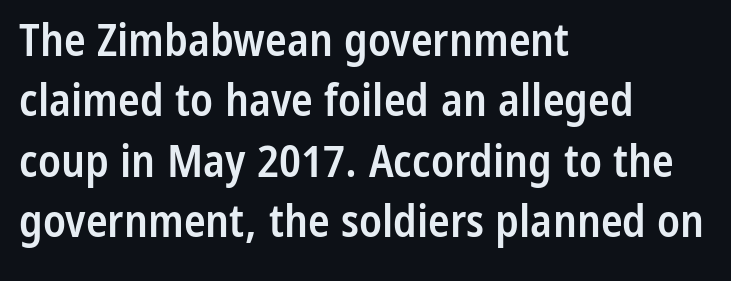
The specimen omits any rule beneath the text block's lines. No extra tracking has been applied to these lines. Semibold letterforms, between regular and bold. Does the lettering tilt? It doesn't — this is upright.
